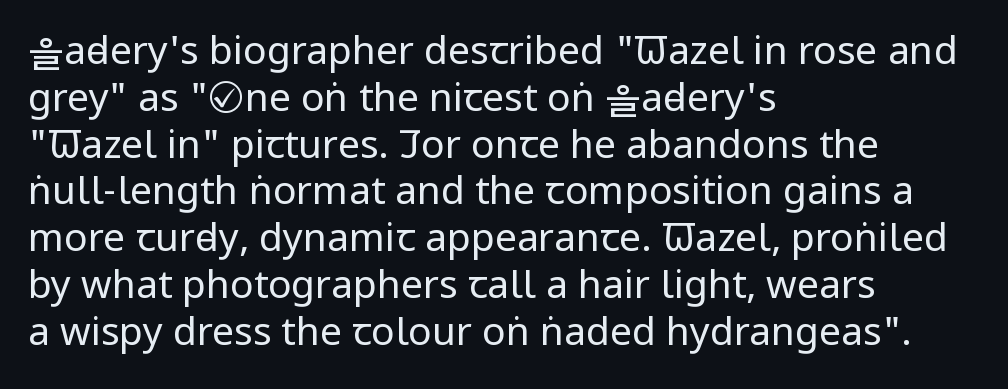
{"serif": "no", "italic": "no", "bold": "no", "weight": "regular", "width": "condensed", "stroke_contrast": "low", "x_height": "large", "monospaced": "no", "underline": "no", "align": "left", "line_spacing_ratio": 1.2, "letter_spacing": "normal", "letter_spacing_em": 0.0, "glyph_px": 39}
